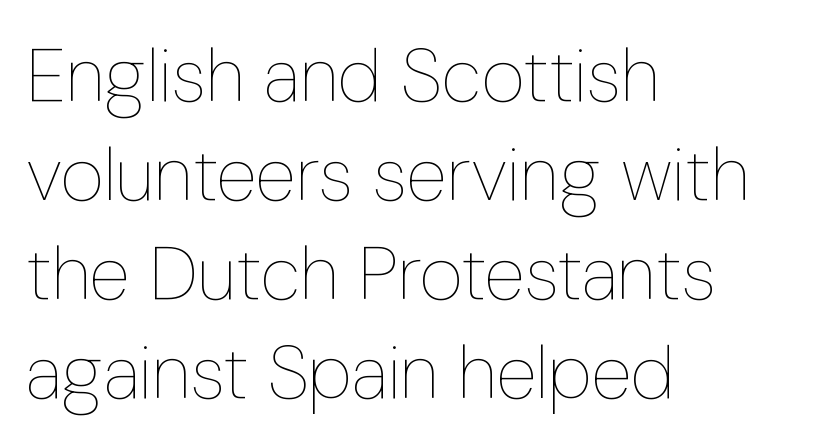
Q: Is the text bold? A: No.
Q: Is the text italic (slanted)? A: No, it is upright.
Q: Is the text underlined? A: No.
Q: How is the paragraph aligned? A: Left-aligned.
Q: Is the spacing between letters normal or unusually wide? A: Normal.
Q: Is the spacing between lines tight, normal or loose? A: Normal.
Q: Width (condensed, normal, or wide)? A: Condensed.
Q: Stroke contrast? A: Low.
Q: x-height? A: Medium.
Q: Monospaced? A: No.
